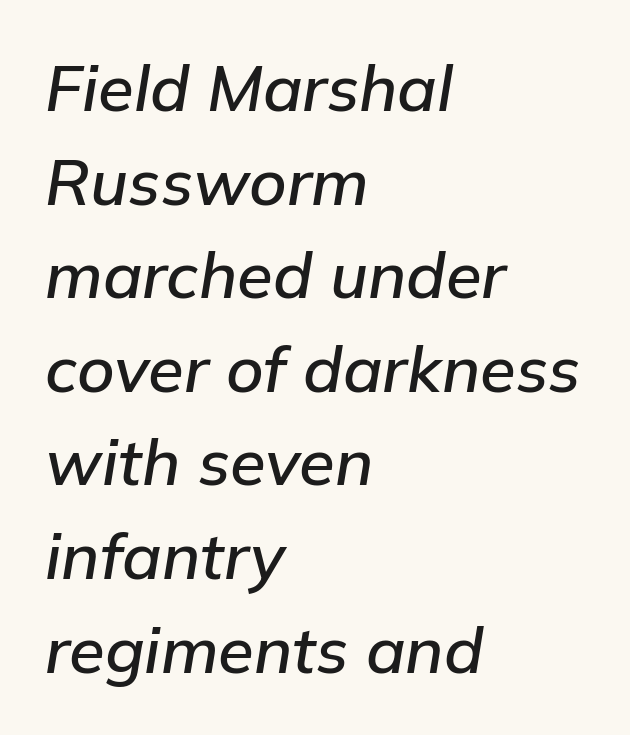
The image shows 65 px text type, italic (leaning right); set left-aligned, normal line spacing (1.44x), normal letter spacing, not underlined; low stroke contrast and a medium x-height.
